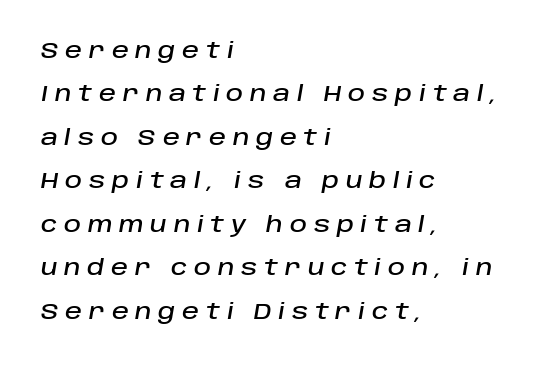
The image shows 21 px text type, italic (leaning right); set left-aligned, loose line spacing (2.07x), unusually wide letter spacing (+0.32 em), not underlined.
